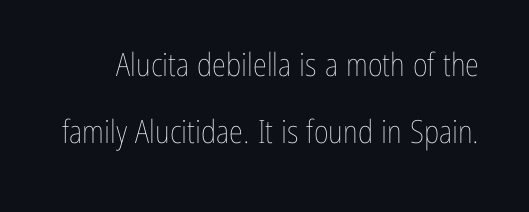
The passage shown is not underscored anywhere. No heavy texture on the line: the type isn't bold. You could not count columns in this text — the font is proportionally spaced. Regarding leading, the lines here are spaced well apart. What stands out about the letter spacing? Nothing — it is the standard amount. In terms of posture, this sample is upright.
